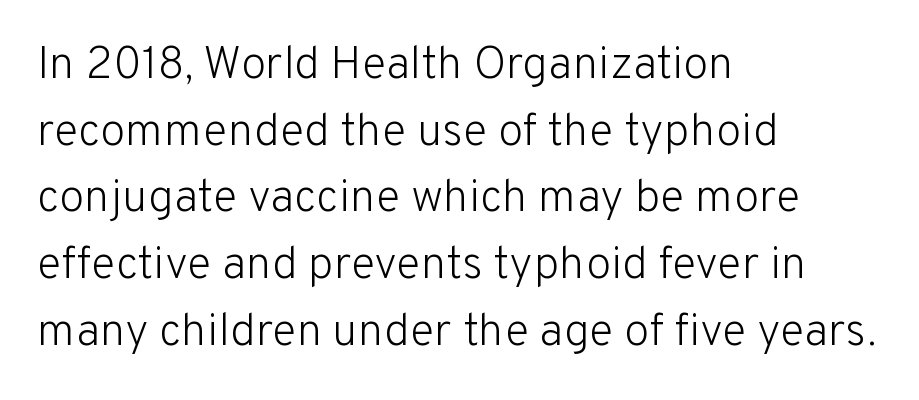
Q: Is the text bold? A: No.
Q: Is the text italic (slanted)? A: No, it is upright.
Q: Is the typeface a serif or a sans-serif typeface? A: Sans-serif.
Q: Is the text underlined? A: No.
Q: How is the paragraph aligned? A: Left-aligned.
Q: Is the spacing between letters normal or unusually wide? A: Normal.
Q: Is the spacing between lines tight, normal or loose? A: Normal.
Q: Width (condensed, normal, or wide)? A: Normal.
Q: Stroke contrast? A: Low.
Q: x-height? A: Medium.
Q: Monospaced? A: No.
